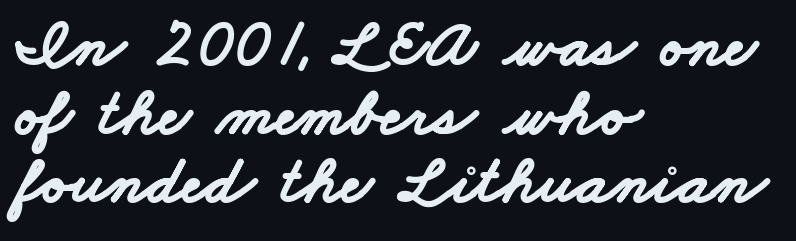
{"serif": "no", "bold": "yes", "weight": "bold", "width": "wide", "stroke_contrast": "low", "x_height": "small", "monospaced": "no", "underline": "no", "align": "left", "line_spacing": "tight", "line_spacing_ratio": 1.01, "letter_spacing": "normal", "letter_spacing_em": 0.0, "glyph_px": 68}
